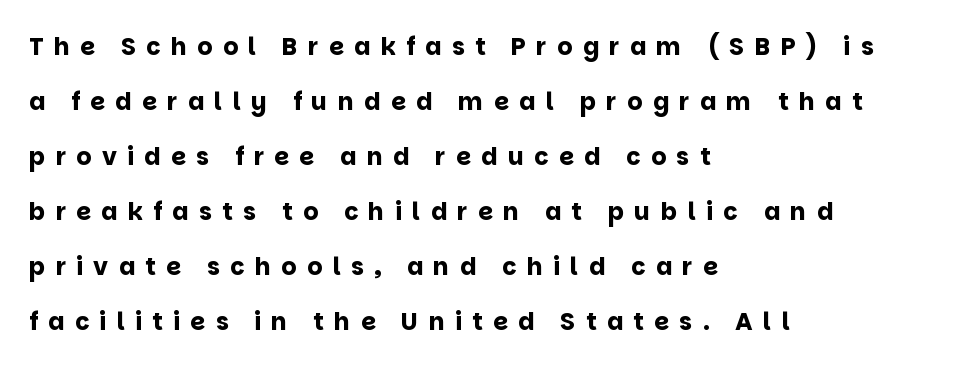
{"italic": "no", "bold": "yes", "underline": "no", "align": "left", "line_spacing": "loose", "line_spacing_ratio": 2.29, "letter_spacing": "wide", "letter_spacing_em": 0.43, "glyph_px": 24}
